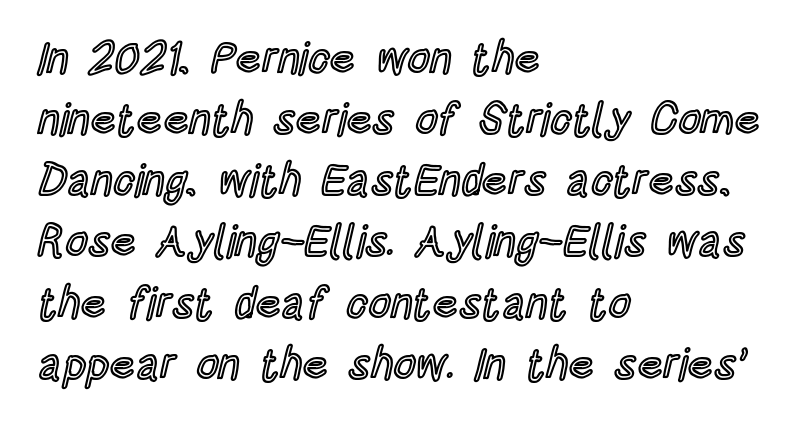
{"width": "condensed", "x_height": "large", "monospaced": "no", "underline": "no", "align": "left", "line_spacing": "normal", "line_spacing_ratio": 1.39, "letter_spacing": "normal", "letter_spacing_em": 0.0, "glyph_px": 44}
